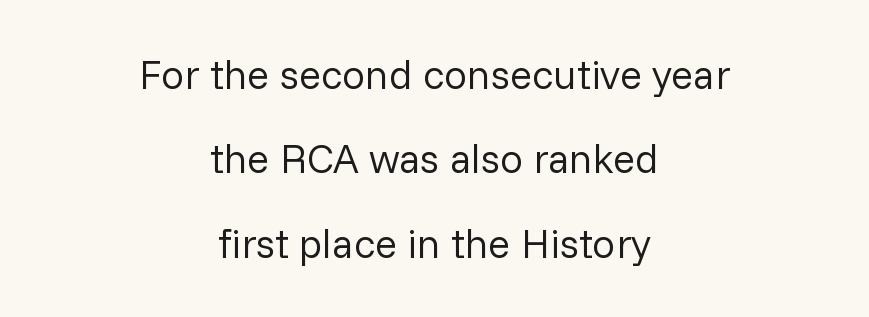
The image shows 41 px regular-weight sans-serif type, upright; set centered, loose line spacing (2.06x), normal letter spacing, not underlined; low stroke contrast and a medium x-height.
